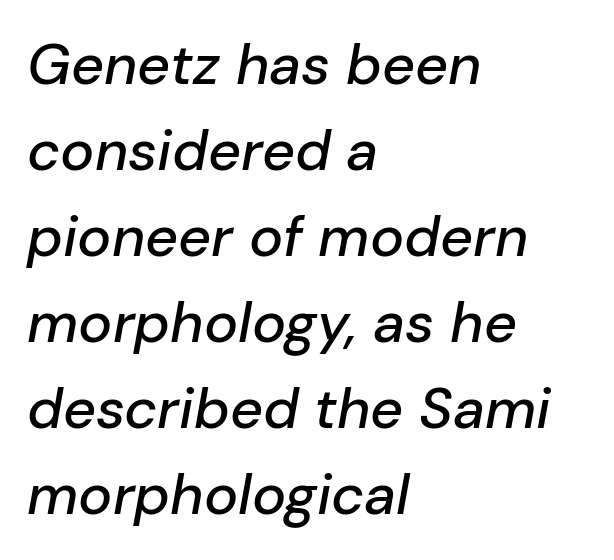
Q: Is the text italic (slanted)? A: Yes, it leans right by about 10 degrees.
Q: Is the text underlined? A: No.
Q: How is the paragraph aligned? A: Left-aligned.
Q: Is the spacing between letters normal or unusually wide? A: Normal.
Q: Is the spacing between lines tight, normal or loose? A: Normal.
Q: Width (condensed, normal, or wide)? A: Normal.
Q: Stroke contrast? A: Low.
Q: x-height? A: Medium.
Q: Monospaced? A: No.
